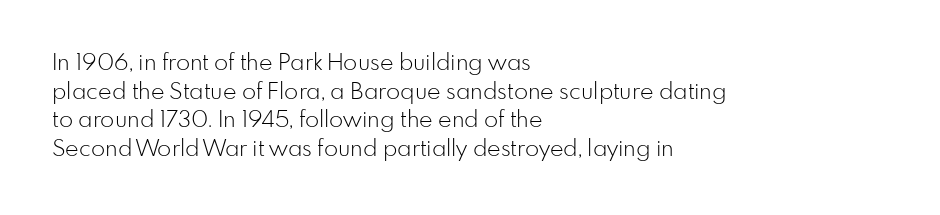
Q: Is the text bold? A: No.
Q: Is the text italic (slanted)? A: No, it is upright.
Q: Is the text underlined? A: No.
Q: How is the paragraph aligned? A: Left-aligned.
Q: Is the spacing between letters normal or unusually wide? A: Normal.
Q: Is the spacing between lines tight, normal or loose? A: Normal.
